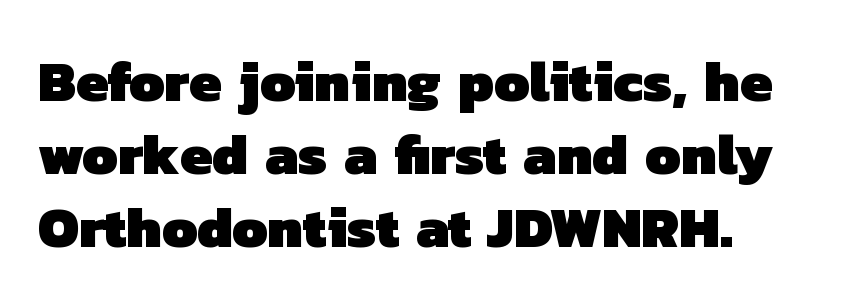
Q: Is the text bold? A: Yes.
Q: Is the typeface a serif or a sans-serif typeface? A: Sans-serif.
Q: Is the text underlined? A: No.
Q: How is the paragraph aligned? A: Left-aligned.
Q: Is the spacing between letters normal or unusually wide? A: Normal.
Q: Is the spacing between lines tight, normal or loose? A: Normal.
Q: Width (condensed, normal, or wide)? A: Normal.
Q: Stroke contrast? A: Low.
Q: x-height? A: Medium.
Q: Monospaced? A: No.
